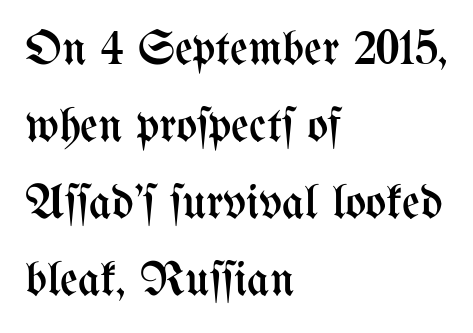
The image shows 49 px regular-weight, condensed type, upright; set left-aligned, normal line spacing (1.57x), normal letter spacing, not underlined; medium stroke contrast and a medium x-height.
